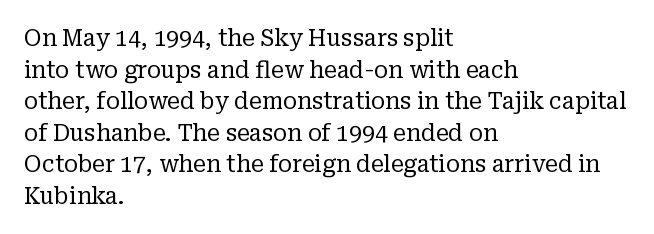
The image shows 23 px text type, upright; set left-aligned, normal line spacing (1.37x), normal letter spacing, not underlined.
